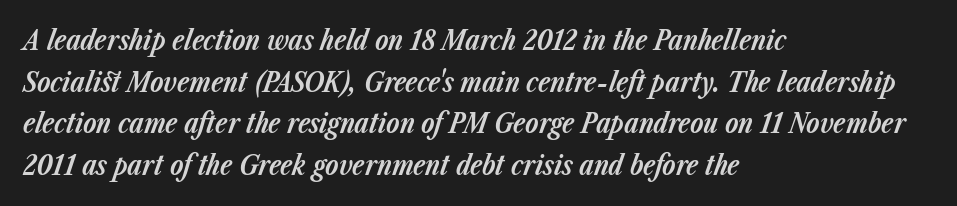
{"italic": "yes", "lean": "right", "slant_degrees": 23, "bold": "yes", "underline": "no", "align": "left", "line_spacing": "normal", "line_spacing_ratio": 1.54, "letter_spacing": "normal", "letter_spacing_em": 0.0, "glyph_px": 27}
